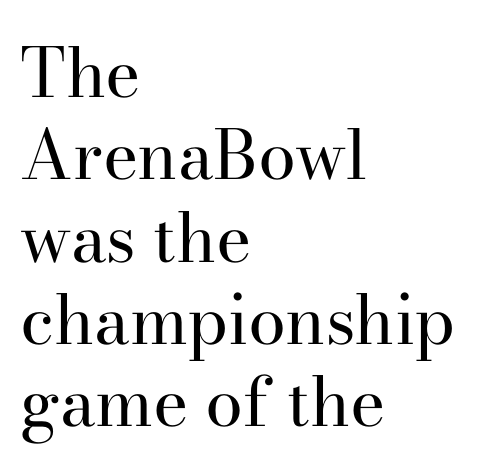
One-word summary of the alignment: left. You could call the tracking neutral — neither tight nor loose. The passage shown is typeset with a serif family. Varying glyph widths throughout — classic text-font behaviour.
